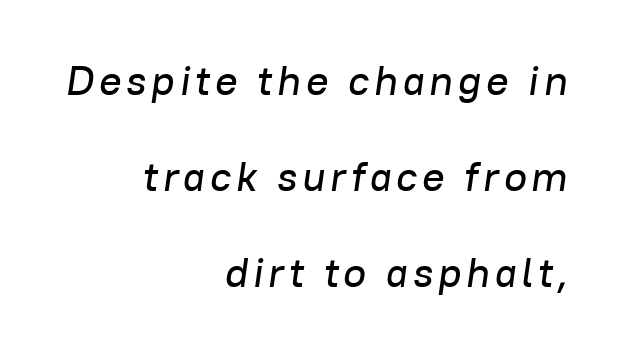
The image shows 42 px text type, italic (leaning right); set right-aligned, loose line spacing (2.29x), not underlined; low stroke contrast and a medium x-height.
